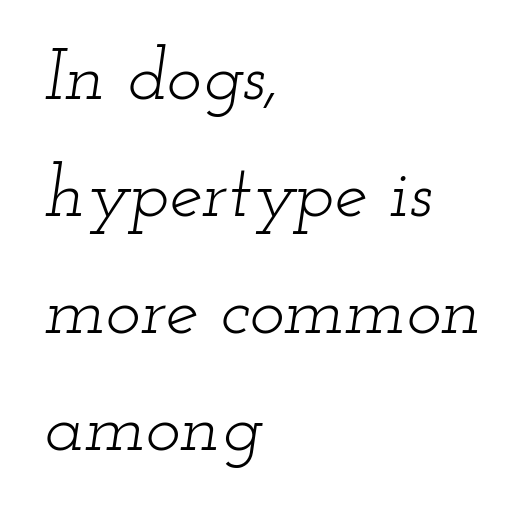
Q: Is the text bold? A: No.
Q: Is the text italic (slanted)? A: Yes, it leans right by about 12 degrees.
Q: Is the typeface a serif or a sans-serif typeface? A: Serif.
Q: Is the text underlined? A: No.
Q: How is the paragraph aligned? A: Left-aligned.
Q: Is the spacing between letters normal or unusually wide? A: Normal.
Q: Is the spacing between lines tight, normal or loose? A: Normal.
Q: Width (condensed, normal, or wide)? A: Wide.
Q: Stroke contrast? A: Low.
Q: x-height? A: Small.
Q: Monospaced? A: No.
